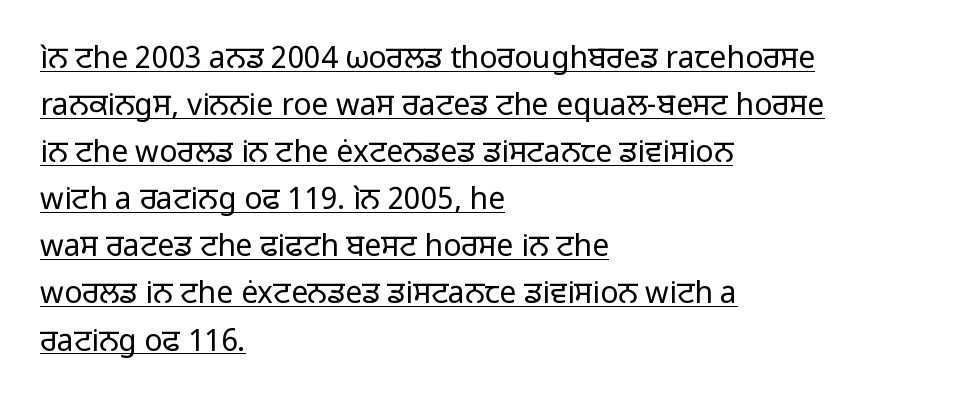
The image shows 30 px regular-weight sans-serif type, upright; set left-aligned, normal line spacing (1.57x), normal letter spacing, underlined; low stroke contrast and a medium x-height.
